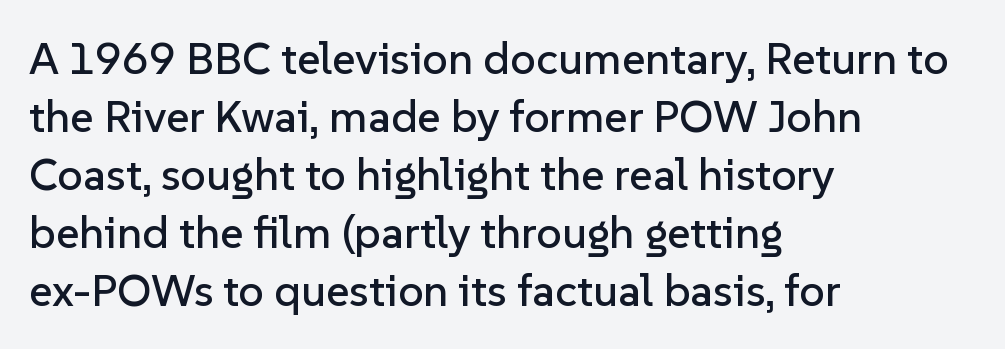
Does the leading feel generous? No, just average. Tall strokes in this sample are plumb rather than angled. Proportional: the letters do not fall into vertical columns. The letters carry no serifs — their stems end cleanly without finishing strokes. The space directly below the letters is spotless.
